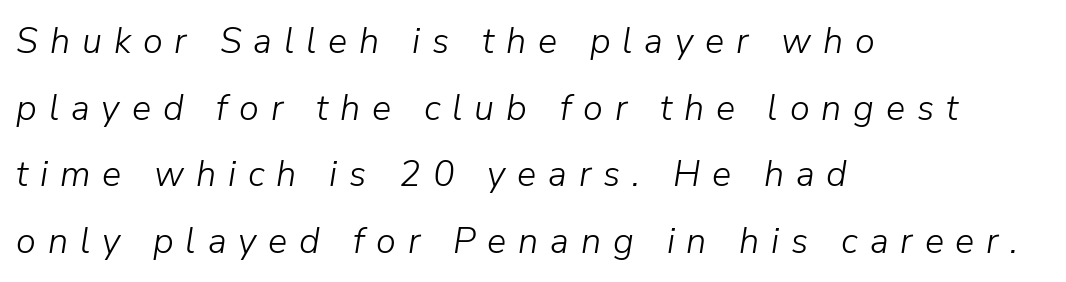
Which margin do the lines hug? The left one — the right edge is uneven. Rule under the text: the space is simply empty. Tall strokes in this sample are angled rather than plumb. These lines are rendered in a variable-pitch font.
